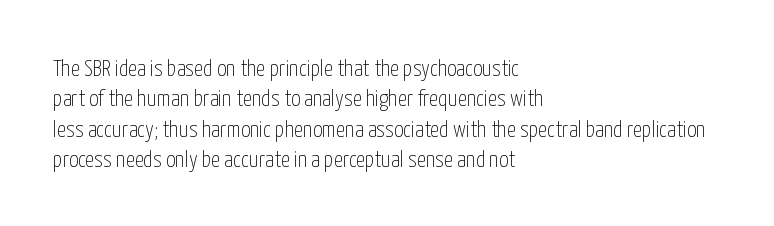
The image shows 23 px text type, upright; set left-aligned, normal line spacing (1.32x), normal letter spacing, not underlined.
